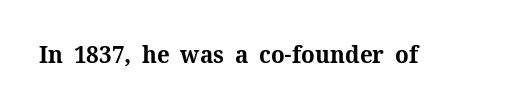
The image shows 24 px bold type, upright; set normal letter spacing, not underlined.
